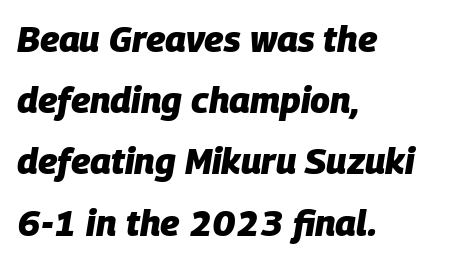
Beneath every word, the page is bare. Looks like regular typesetting: each glyph gets only the width it needs. Leading: standard. The passage shown leans; its letterforms are oblique. Leftover space on each line is placed entirely after the last word. The face used here is rendered with its standard letterfit.
